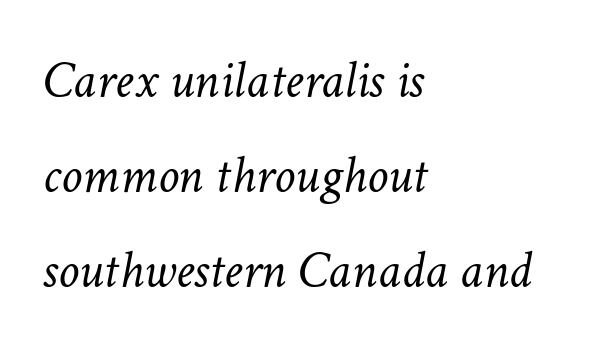
The ragged edge is on the right, which tells us the setting is flush left. Only glyphs here, with clear space below each row. Tracking value appears to be zero — textbook default spacing. Is this a fixed-width face? No — the glyphs have proportional, varying widths. Each stroke keeps to a modest, everyday thickness or less.
